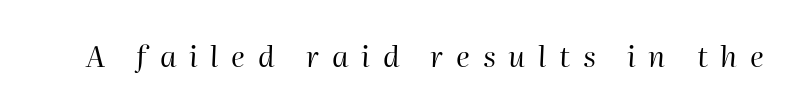
Q: Is the text bold? A: No.
Q: Is the text italic (slanted)? A: Yes, it leans right by about 2 degrees.
Q: Is the text underlined? A: No.
Q: Is the spacing between letters normal or unusually wide? A: Unusually wide.
Q: Width (condensed, normal, or wide)? A: Normal.
Q: Stroke contrast? A: High.
Q: x-height? A: Medium.
Q: Monospaced? A: No.
